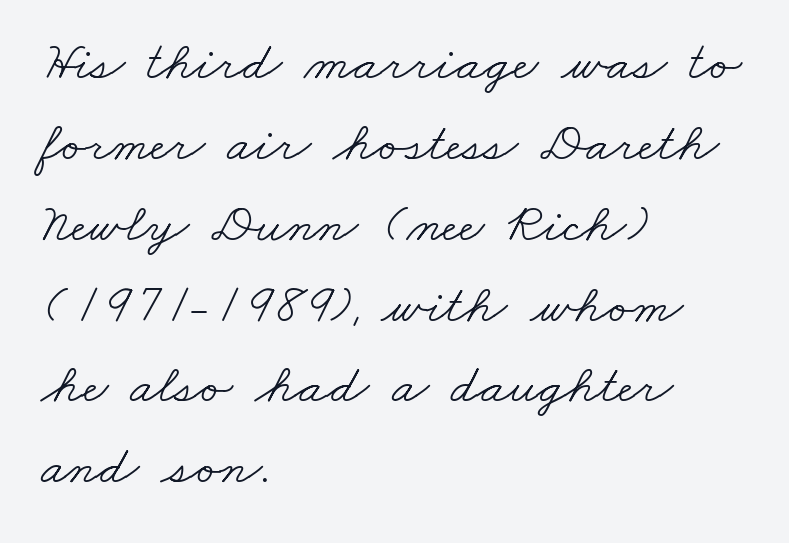
{"serif": "yes", "bold": "no", "weight": "light", "width": "wide", "stroke_contrast": "low", "x_height": "small", "monospaced": "no", "underline": "no", "align": "left", "line_spacing": "normal", "line_spacing_ratio": 1.47, "letter_spacing": "normal", "letter_spacing_em": 0.0, "glyph_px": 55}
